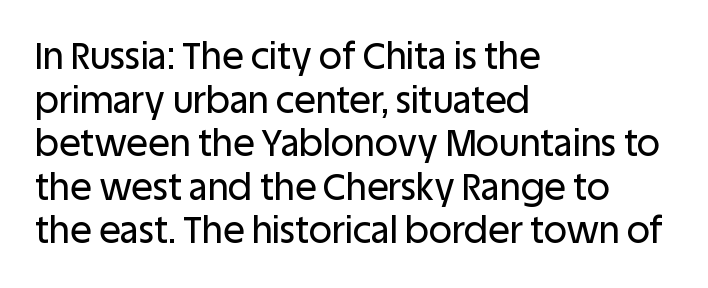
Letter spacing: default. The rendering shows plain stroke endings on the letterforms — a sans-serif design. Character widths vary here, with narrow letters taking less room than wide ones. The strip under each line holds only bare page. One-word summary of the alignment: left.
